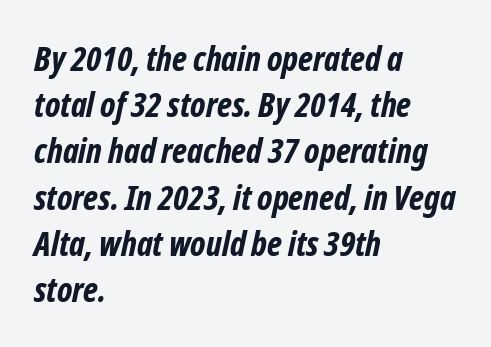
The image shows 34 px bold, condensed sans-serif type; set left-aligned, normal line spacing (1.36x), normal letter spacing, not underlined; low stroke contrast and a medium x-height.
